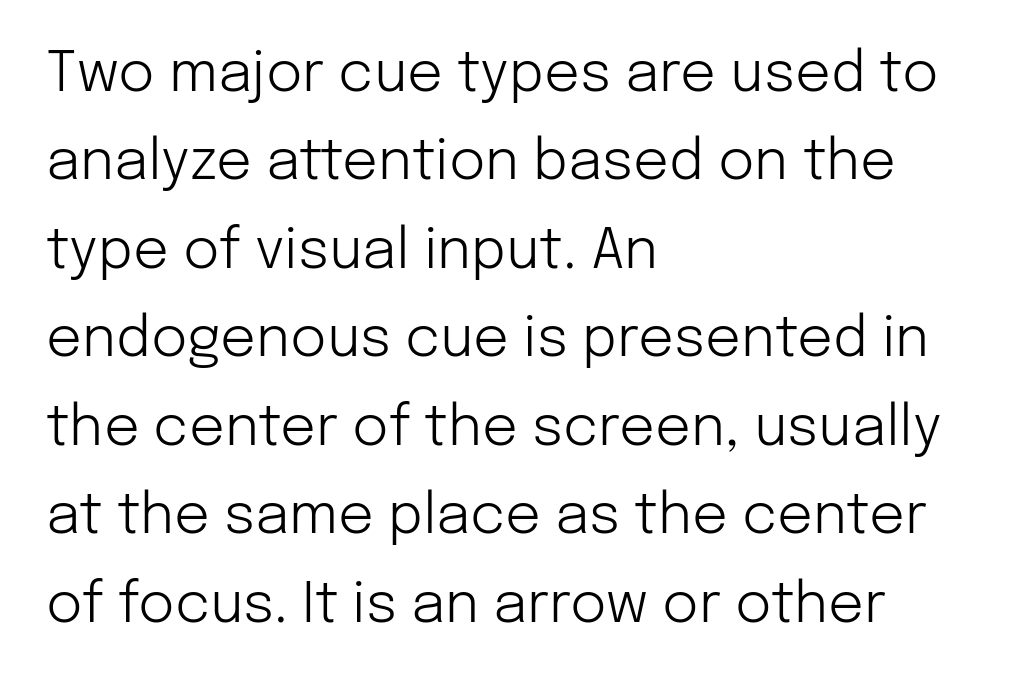
Line spacing here is normal. Upright lettering throughout. Rule under the text: the space is simply empty. The font family rendered here belongs to the sans-serif group. Spacing verdict: proportional, widths tailored to each character. The cut favours lightness, reaching ordinary text weight at its darkest.
